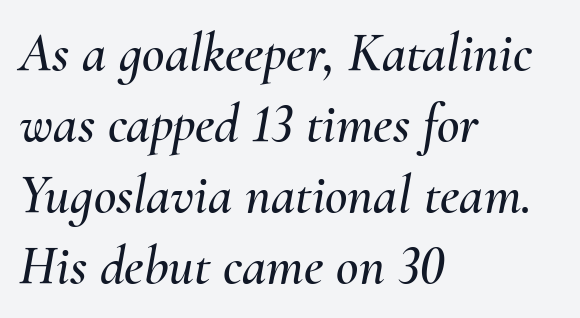
{"italic": "yes", "lean": "right", "slant_degrees": 10, "width": "normal", "stroke_contrast": "medium", "x_height": "small", "monospaced": "no", "underline": "no", "align": "left", "line_spacing": "normal", "line_spacing_ratio": 1.29, "letter_spacing": "normal", "letter_spacing_em": 0.0, "glyph_px": 55}
